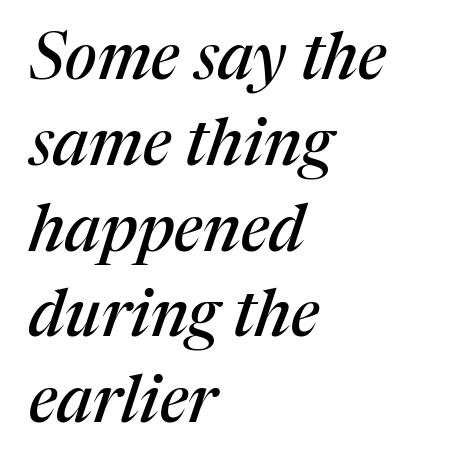
{"serif": "yes", "italic": "yes", "lean": "right", "slant_degrees": 17, "width": "normal", "stroke_contrast": "medium", "x_height": "medium", "monospaced": "no", "underline": "no", "align": "left", "line_spacing": "normal", "line_spacing_ratio": 1.32, "letter_spacing": "normal", "letter_spacing_em": 0.0, "glyph_px": 65}
